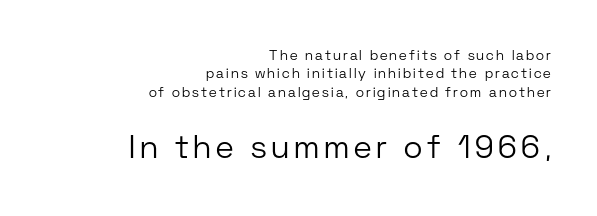
Size hierarchy here favors the trailing block over the leading one. Every stem runs plumb, perpendicular to the baseline. A student would call this right alignment; a typographer would say flush right, rag left. Nothing heavy about these letters — not bold at all. The space beneath each line is pristine and unruled. The space between consecutive lines is moderate.
